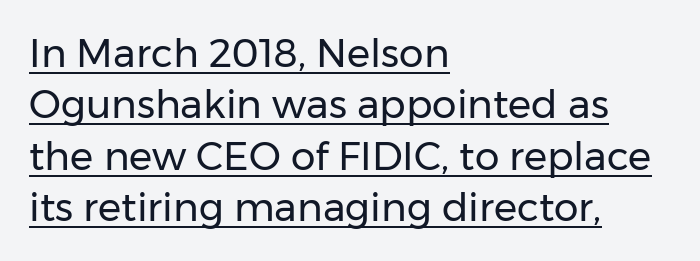
The image shows 39 px regular-weight sans-serif type, upright; set left-aligned, normal line spacing (1.32x), normal letter spacing, underlined; low stroke contrast and a medium x-height.
